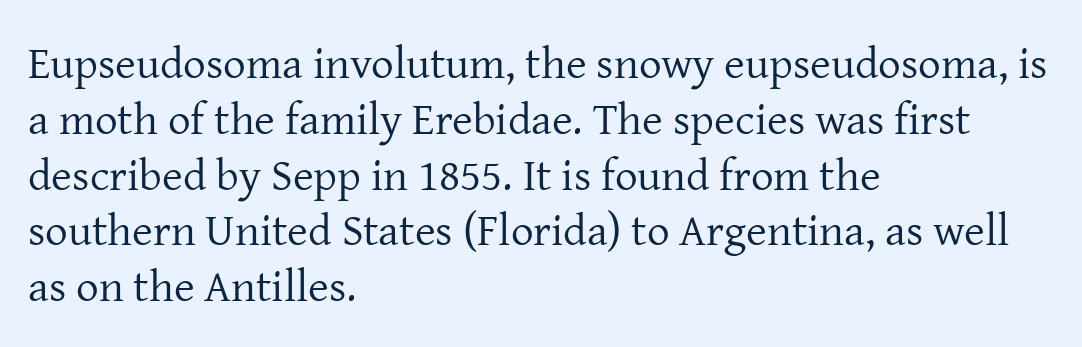
{"serif": "yes", "italic": "no", "bold": "no", "weight": "regular", "width": "normal", "stroke_contrast": "low", "x_height": "medium", "monospaced": "no", "underline": "no", "align": "left", "line_spacing_ratio": 1.24, "letter_spacing": "normal", "letter_spacing_em": 0.0, "glyph_px": 45}
